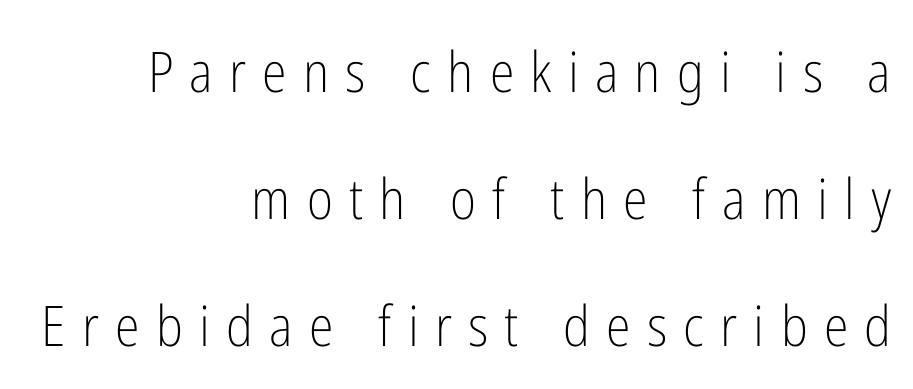
Q: Is the text bold? A: No.
Q: Is the text italic (slanted)? A: No, it is upright.
Q: Is the typeface a serif or a sans-serif typeface? A: Sans-serif.
Q: Is the text underlined? A: No.
Q: How is the paragraph aligned? A: Right-aligned.
Q: Is the spacing between letters normal or unusually wide? A: Unusually wide.
Q: Is the spacing between lines tight, normal or loose? A: Loose.
Q: Width (condensed, normal, or wide)? A: Condensed.
Q: Stroke contrast? A: Low.
Q: x-height? A: Medium.
Q: Monospaced? A: No.
